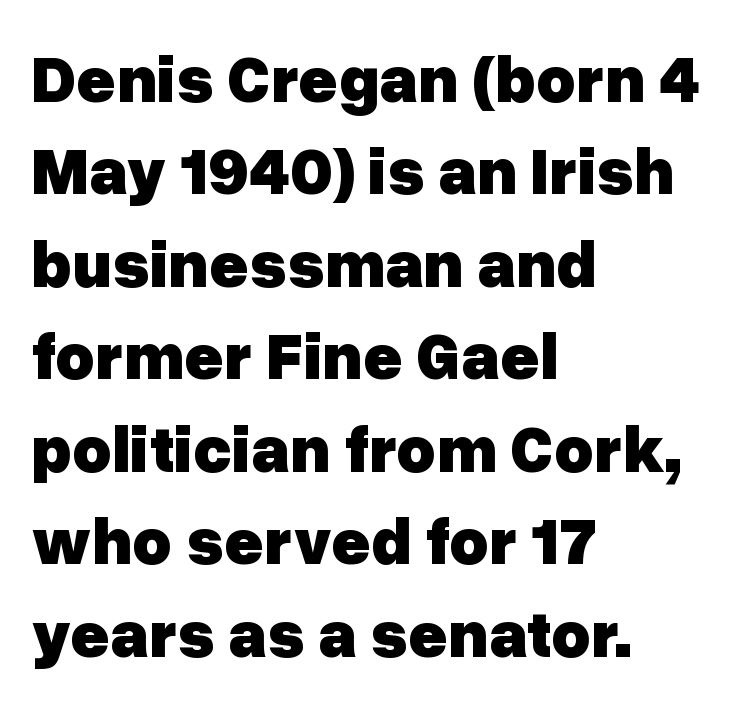
The image shows 67 px heavy sans-serif type, upright; set left-aligned, normal line spacing (1.38x), normal letter spacing, not underlined; low stroke contrast and a medium x-height.
